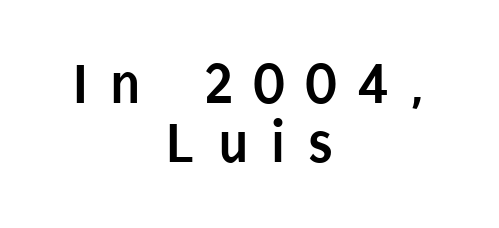
The image shows 60 px semibold, condensed sans-serif type, upright; set centered, tight line spacing (0.99x), unusually wide letter spacing (+0.37 em), not underlined; low stroke contrast and a large x-height.
